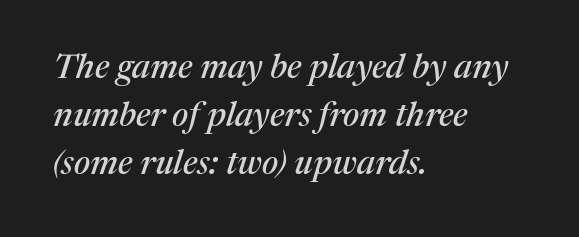
The image shows 34 px serif type, italic (leaning right); set left-aligned, normal line spacing (1.41x), normal letter spacing, not underlined; medium stroke contrast and a medium x-height.
